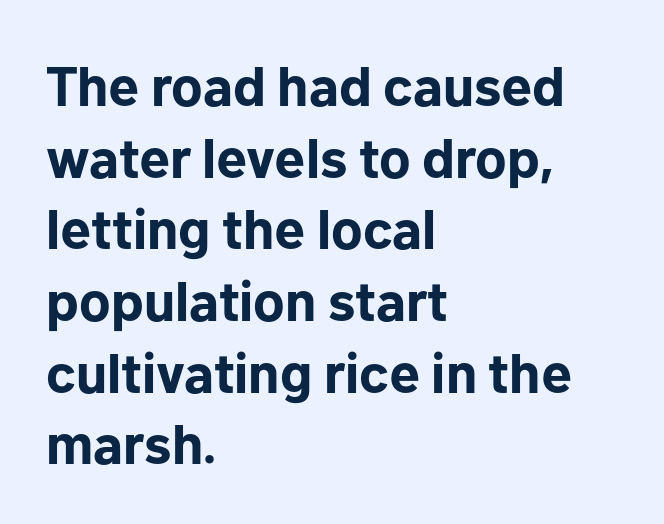
The image shows 56 px bold sans-serif type, upright; set left-aligned, normal line spacing (1.28x), normal letter spacing, not underlined; low stroke contrast and a medium x-height.
